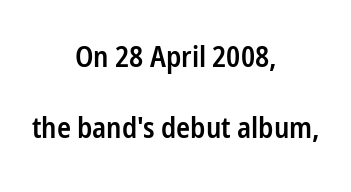
{"serif": "no", "italic": "no", "bold": "semi", "weight": "semibold", "width": "condensed", "stroke_contrast": "low", "x_height": "medium", "monospaced": "no", "underline": "no", "align": "center", "line_spacing": "loose", "line_spacing_ratio": 2.45, "letter_spacing": "normal", "letter_spacing_em": 0.0, "glyph_px": 29}
